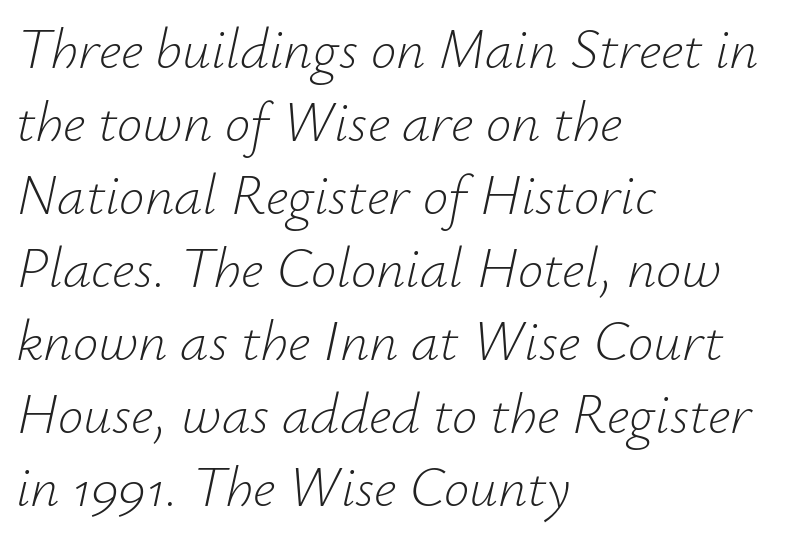
Q: Is the text bold? A: No.
Q: Is the text italic (slanted)? A: Yes, it leans right by about 12 degrees.
Q: Is the text underlined? A: No.
Q: How is the paragraph aligned? A: Left-aligned.
Q: Is the spacing between letters normal or unusually wide? A: Normal.
Q: Is the spacing between lines tight, normal or loose? A: Normal.
Q: Width (condensed, normal, or wide)? A: Normal.
Q: Stroke contrast? A: Low.
Q: x-height? A: Small.
Q: Monospaced? A: No.
